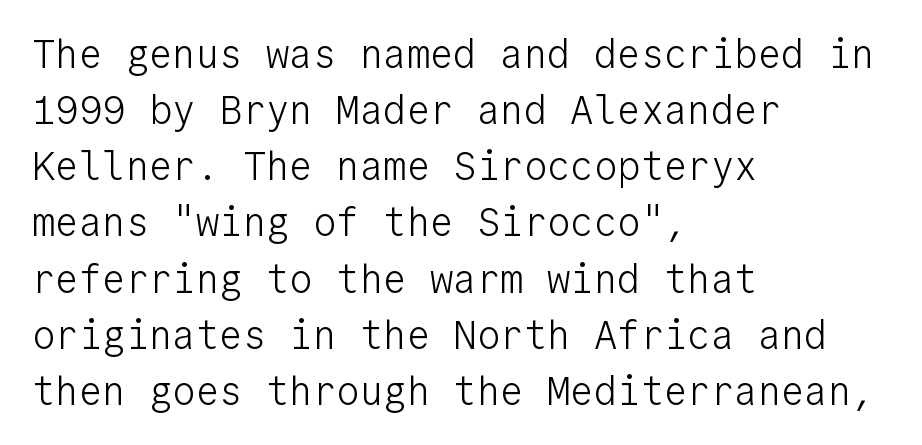
Q: Is the text bold? A: No.
Q: Is the text italic (slanted)? A: No, it is upright.
Q: Is the typeface a serif or a sans-serif typeface? A: Sans-serif.
Q: Is the text underlined? A: No.
Q: How is the paragraph aligned? A: Left-aligned.
Q: Is the spacing between letters normal or unusually wide? A: Normal.
Q: Is the spacing between lines tight, normal or loose? A: Normal.
Q: Width (condensed, normal, or wide)? A: Normal.
Q: Stroke contrast? A: Low.
Q: x-height? A: Medium.
Q: Monospaced? A: Yes.
